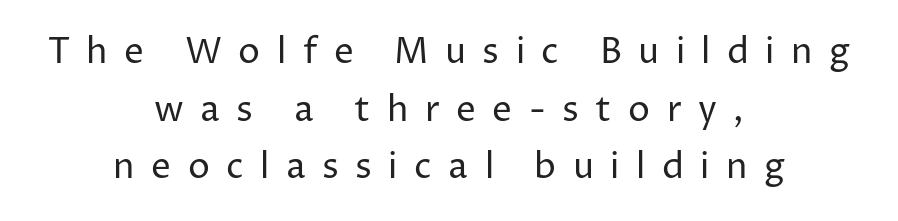
{"serif": "no", "italic": "no", "bold": "no", "weight": "regular", "width": "normal", "stroke_contrast": "low", "x_height": "medium", "monospaced": "no", "underline": "no", "align": "center", "line_spacing": "normal", "line_spacing_ratio": 1.65, "letter_spacing": "wide", "letter_spacing_em": 0.47, "glyph_px": 35}
